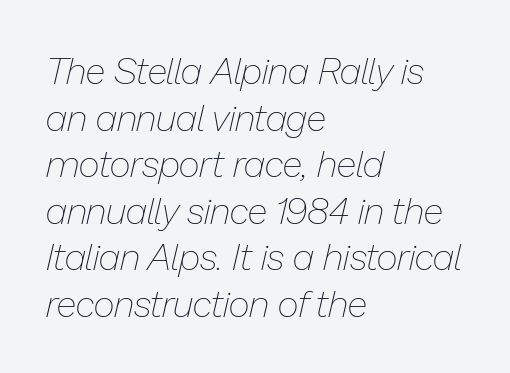
Q: Is the text bold? A: No.
Q: Is the text italic (slanted)? A: Yes, it leans right by about 13 degrees.
Q: Is the text underlined? A: No.
Q: How is the paragraph aligned? A: Left-aligned.
Q: Is the spacing between letters normal or unusually wide? A: Normal.
Q: Is the spacing between lines tight, normal or loose? A: Normal.
Q: Width (condensed, normal, or wide)? A: Normal.
Q: Stroke contrast? A: Low.
Q: x-height? A: Medium.
Q: Monospaced? A: No.
